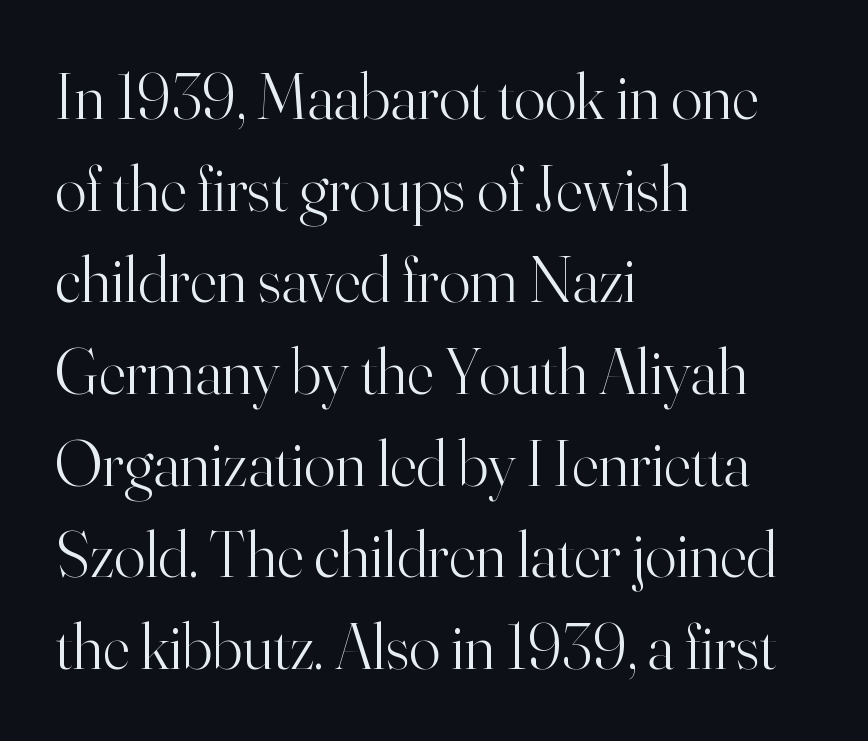
The image shows 65 px light serif type, upright; set left-aligned, normal line spacing (1.41x), normal letter spacing, not underlined; high stroke contrast and a small x-height.
